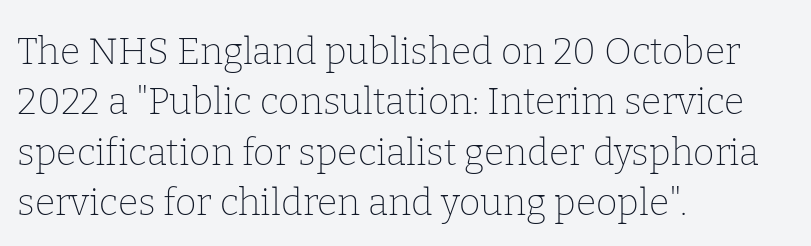
Whoever set this chose a conventional vertical rhythm. Little horizontal feet cap the strokes, marking this as serif type. This reads as an unemphasized weight, regular at the heaviest. Italic? Not at all — the glyphs are vertical. Is this a fixed-width face? No — the glyphs have proportional, varying widths.
